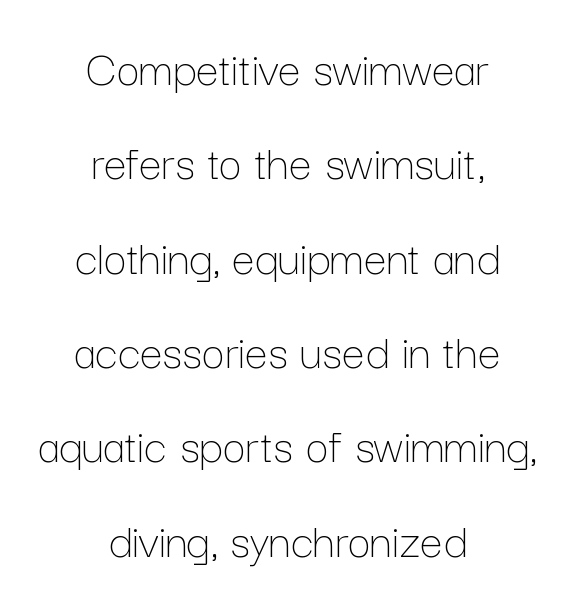
Check the space under the baseline: it is left empty. No extra ink here — the face is not bold. The gaps between neighbouring characters are ordinary and unremarkable. Which margin do the lines hug? Neither — every line sits in the middle.
